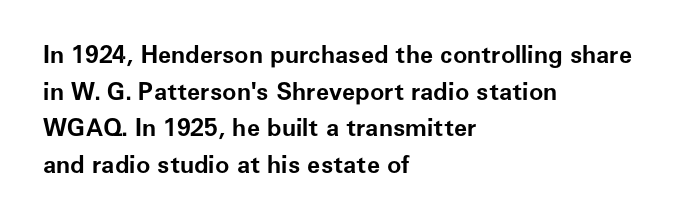
Q: Is the text bold? A: Yes.
Q: Is the text italic (slanted)? A: No, it is upright.
Q: Is the text underlined? A: No.
Q: How is the paragraph aligned? A: Left-aligned.
Q: Is the spacing between letters normal or unusually wide? A: Normal.
Q: Is the spacing between lines tight, normal or loose? A: Normal.
